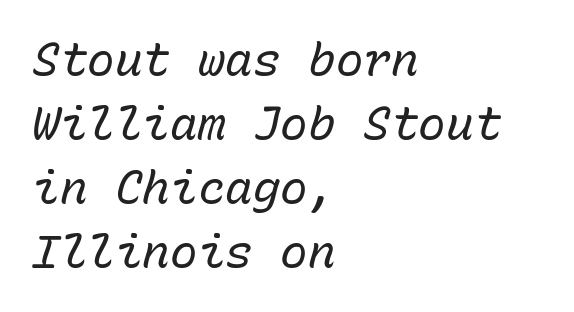
Q: Is the text bold? A: No.
Q: Is the text italic (slanted)? A: Yes, it leans right by about 15 degrees.
Q: Is the text underlined? A: No.
Q: How is the paragraph aligned? A: Left-aligned.
Q: Is the spacing between letters normal or unusually wide? A: Normal.
Q: Is the spacing between lines tight, normal or loose? A: Normal.
Q: Width (condensed, normal, or wide)? A: Normal.
Q: Stroke contrast? A: Low.
Q: x-height? A: Medium.
Q: Monospaced? A: Yes.
